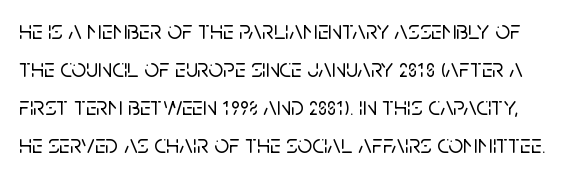
{"italic": "no", "underline": "no", "line_spacing": "normal", "line_spacing_ratio": 1.46, "letter_spacing": "normal", "letter_spacing_em": 0.0, "glyph_px": 26}
